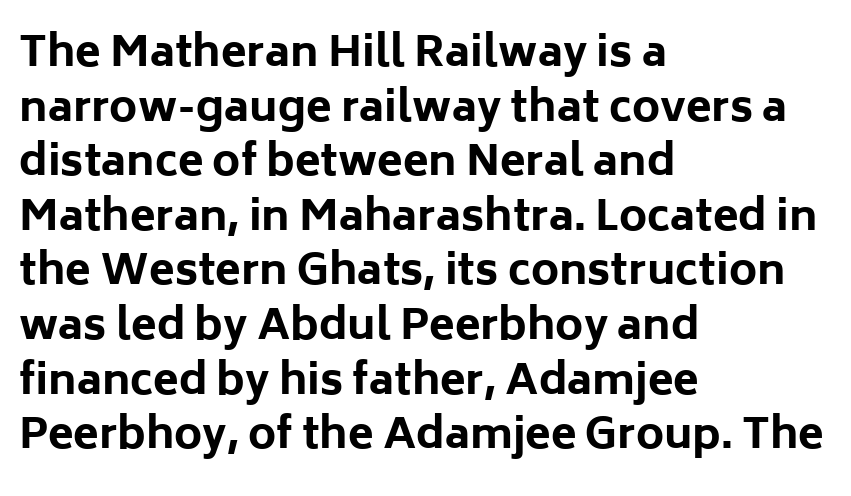
Q: Is the text bold? A: Yes.
Q: Is the text italic (slanted)? A: No, it is upright.
Q: Is the typeface a serif or a sans-serif typeface? A: Sans-serif.
Q: Is the text underlined? A: No.
Q: How is the paragraph aligned? A: Left-aligned.
Q: Is the spacing between letters normal or unusually wide? A: Normal.
Q: Is the spacing between lines tight, normal or loose? A: Normal.
Q: Width (condensed, normal, or wide)? A: Normal.
Q: Stroke contrast? A: Low.
Q: x-height? A: Medium.
Q: Monospaced? A: No.
